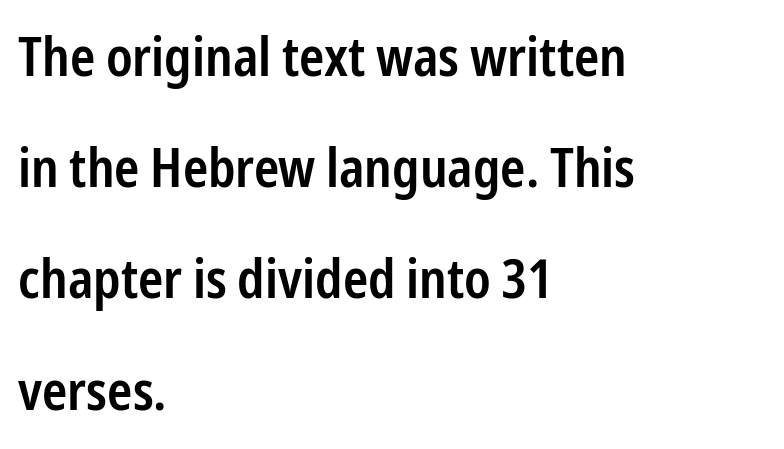
Q: Is the text bold? A: Semi-bold.
Q: Is the text italic (slanted)? A: No, it is upright.
Q: Is the typeface a serif or a sans-serif typeface? A: Sans-serif.
Q: Is the text underlined? A: No.
Q: How is the paragraph aligned? A: Left-aligned.
Q: Is the spacing between letters normal or unusually wide? A: Normal.
Q: Is the spacing between lines tight, normal or loose? A: Loose.
Q: Width (condensed, normal, or wide)? A: Condensed.
Q: Stroke contrast? A: Low.
Q: x-height? A: Medium.
Q: Monospaced? A: No.
